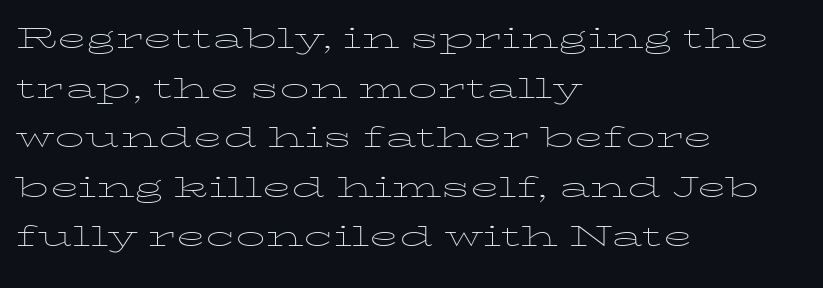
The image shows 39 px thin, wide type, upright; set left-aligned, normal line spacing (1.27x), normal letter spacing, not underlined; low stroke contrast and a medium x-height.
